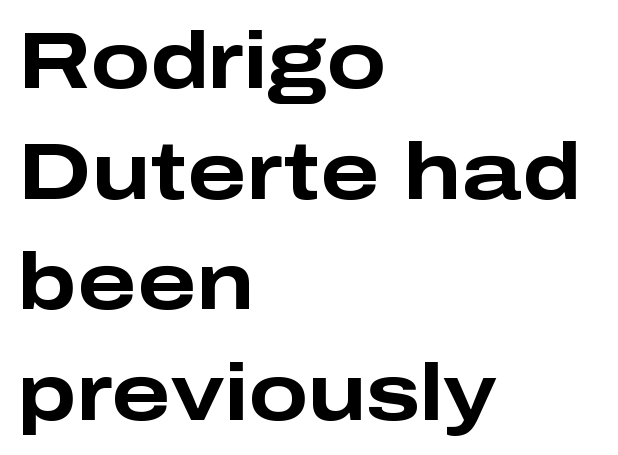
The image shows 79 px bold, wide sans-serif type, upright; set left-aligned, normal line spacing (1.4x), normal letter spacing, not underlined; low stroke contrast and a medium x-height.
